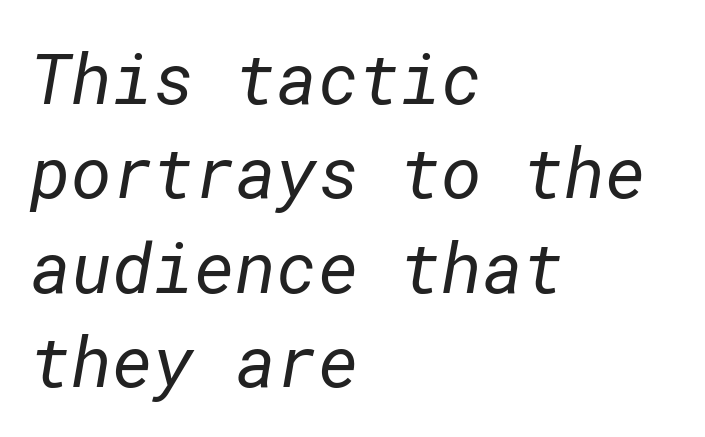
{"serif": "no", "bold": "no", "weight": "regular", "width": "normal", "stroke_contrast": "low", "x_height": "medium", "underline": "no", "align": "left", "line_spacing": "normal", "line_spacing_ratio": 1.35, "letter_spacing": "normal", "letter_spacing_em": 0.0, "glyph_px": 70}
